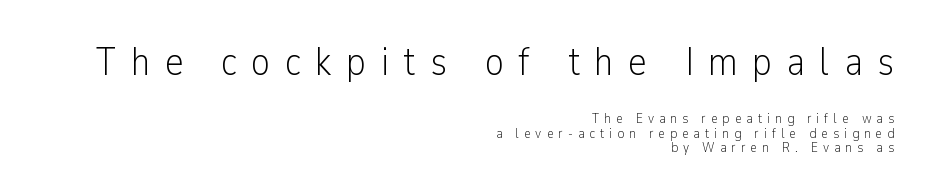
The image shows 40 px light, condensed sans-serif type, upright; set right-aligned, tight line spacing (1.05x), unusually wide letter spacing (+0.36 em), not underlined; the first (top) block is 2.86x larger; low stroke contrast and a medium x-height.
